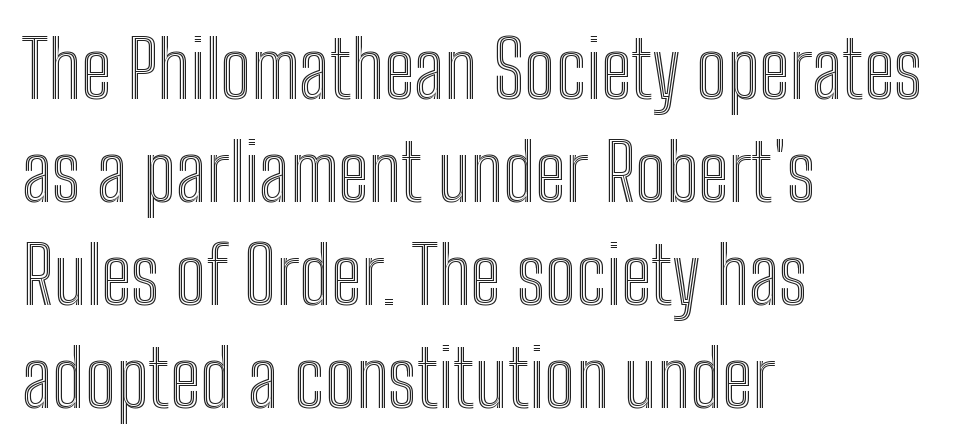
Q: Is the text italic (slanted)? A: No, it is upright.
Q: Is the text underlined? A: No.
Q: How is the paragraph aligned? A: Left-aligned.
Q: Is the spacing between letters normal or unusually wide? A: Normal.
Q: Is the spacing between lines tight, normal or loose? A: Normal.
Q: Width (condensed, normal, or wide)? A: Condensed.
Q: x-height? A: Medium.
Q: Monospaced? A: No.
